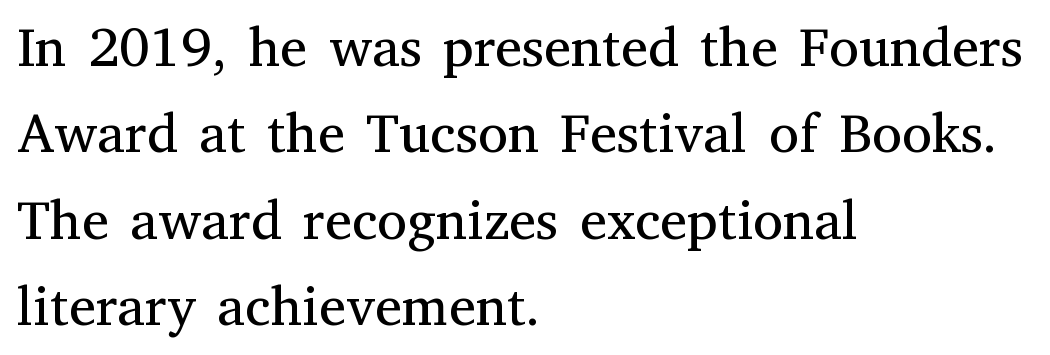
The gaps between neighbouring characters are ordinary and unremarkable. Has an underline been added? It has not. A typesetter would label this face a serif. All the whitespace from short lines collects on the right. A typesetter would call this proportional, since set widths differ per character.
